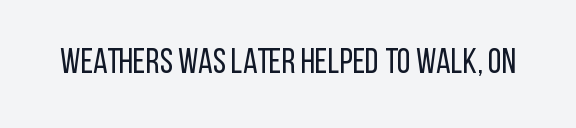
{"serif": "no", "italic": "no", "bold": "no", "weight": "regular", "width": "condensed", "stroke_contrast": "low", "x_height": "large", "monospaced": "no", "underline": "no", "letter_spacing": "normal", "letter_spacing_em": 0.0, "glyph_px": 35}
